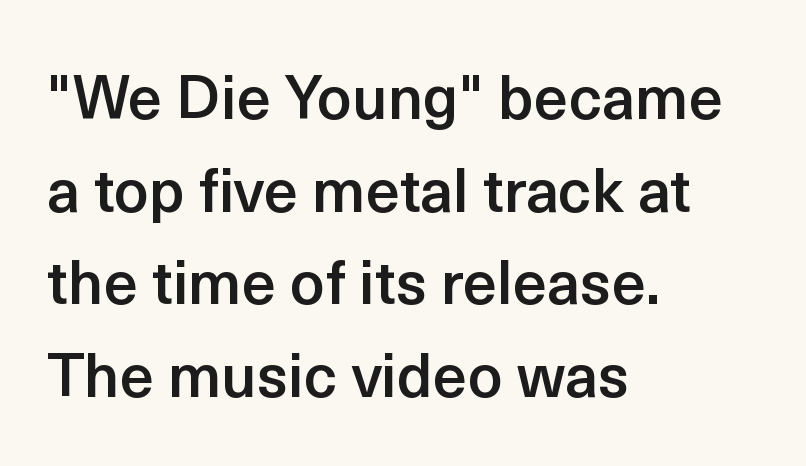
The image shows 61 px semibold sans-serif type, upright; set left-aligned, normal line spacing (1.52x), normal letter spacing, not underlined; a medium x-height.
